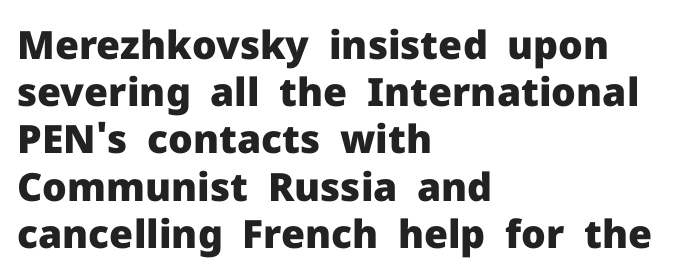
{"serif": "no", "italic": "no", "bold": "yes", "weight": "heavy", "width": "normal", "stroke_contrast": "low", "x_height": "medium", "monospaced": "no", "underline": "no", "align": "left", "line_spacing_ratio": 1.21, "letter_spacing": "normal", "letter_spacing_em": 0.0, "glyph_px": 39}
